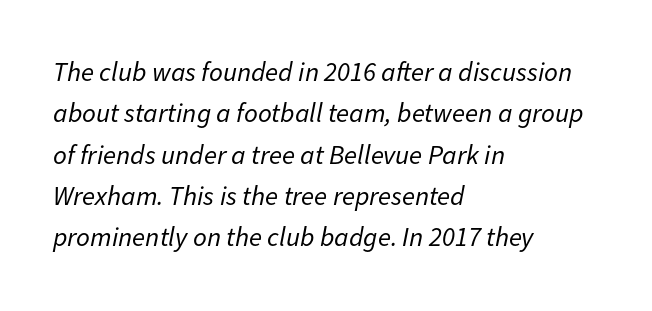
Q: Is the text bold? A: No.
Q: Is the text italic (slanted)? A: Yes, it leans right by about 11 degrees.
Q: Is the text underlined? A: No.
Q: How is the paragraph aligned? A: Left-aligned.
Q: Is the spacing between letters normal or unusually wide? A: Normal.
Q: Is the spacing between lines tight, normal or loose? A: Normal.
